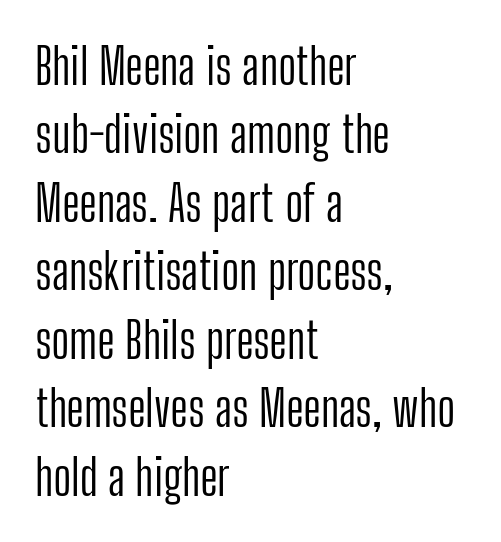
The image shows 50 px light, condensed sans-serif type, upright; set left-aligned, normal line spacing (1.37x), normal letter spacing, not underlined; low stroke contrast and a medium x-height.
